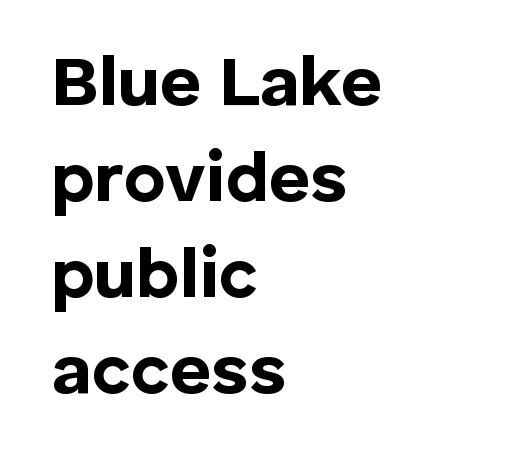
As a designer I'd log this as weight 700, bold. The passage shown is typeset with a sans-serif family. The block of text has a typical density, with ordinary space between rows. The lines are quadded left. Standard letterfit; no display-style spreading of the glyphs. The space beneath each line is pristine and unruled.
